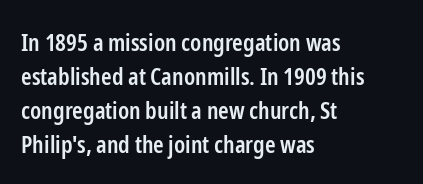
Q: Is the text bold? A: Semi-bold.
Q: Is the text italic (slanted)? A: No, it is upright.
Q: Is the text underlined? A: No.
Q: How is the paragraph aligned? A: Left-aligned.
Q: Is the spacing between letters normal or unusually wide? A: Normal.
Q: Is the spacing between lines tight, normal or loose? A: Normal.
